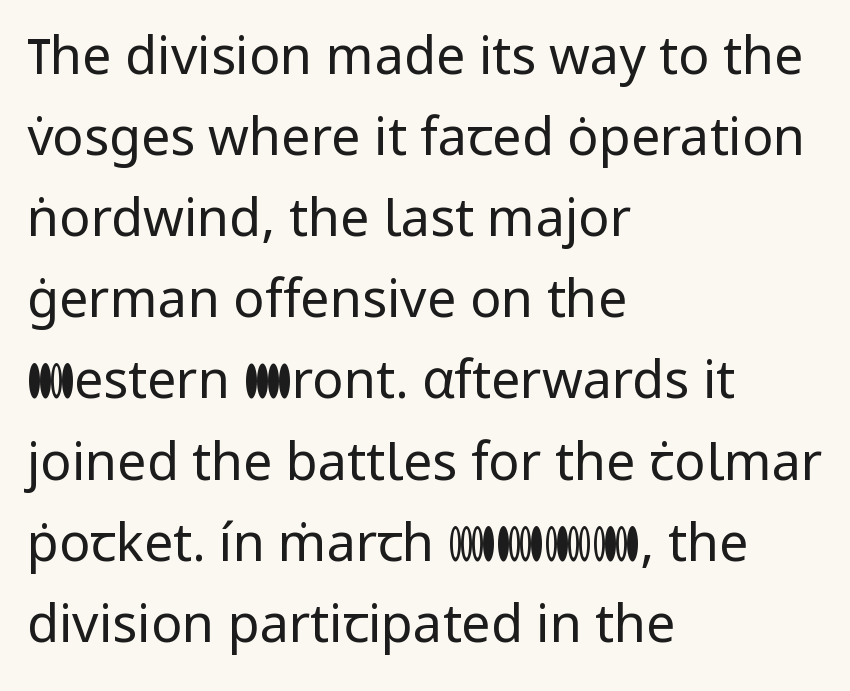
Q: Is the text bold? A: No.
Q: Is the text italic (slanted)? A: No, it is upright.
Q: Is the typeface a serif or a sans-serif typeface? A: Sans-serif.
Q: Is the text underlined? A: No.
Q: How is the paragraph aligned? A: Left-aligned.
Q: Is the spacing between letters normal or unusually wide? A: Normal.
Q: Is the spacing between lines tight, normal or loose? A: Normal.
Q: Width (condensed, normal, or wide)? A: Normal.
Q: Stroke contrast? A: Low.
Q: x-height? A: Medium.
Q: Monospaced? A: No.
